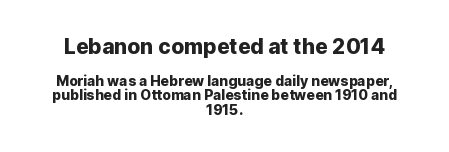
{"italic": "no", "underline": "no", "align": "center", "line_spacing": "tight", "line_spacing_ratio": 1.04, "letter_spacing": "normal", "letter_spacing_em": 0.0, "larger_block": "first", "size_ratio": 1.5, "glyph_px": 21}
